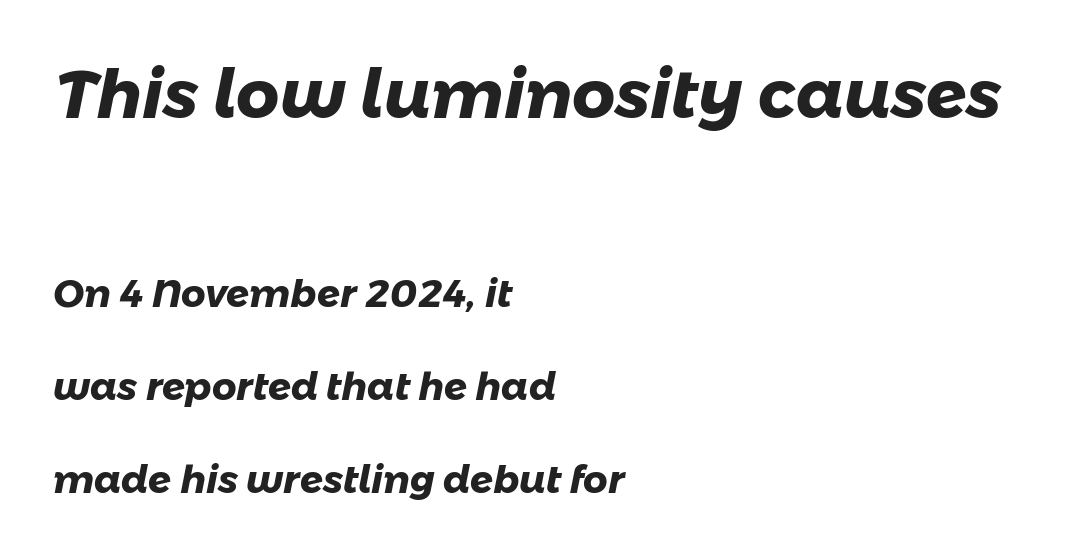
Compared with typical body copy, the letter spacing here is the same. Alignment: flush left. A typesetter would call this proportional, since set widths differ per character. The letters are bold, with thick, heavy strokes.
